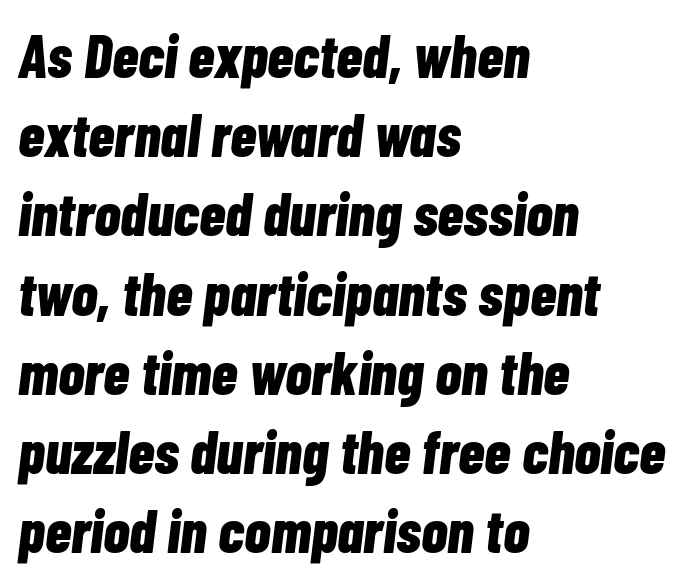
Q: Is the text bold? A: Yes.
Q: Is the text italic (slanted)? A: Yes, it leans right by about 7 degrees.
Q: Is the text underlined? A: No.
Q: How is the paragraph aligned? A: Left-aligned.
Q: Is the spacing between letters normal or unusually wide? A: Normal.
Q: Is the spacing between lines tight, normal or loose? A: Normal.
Q: Width (condensed, normal, or wide)? A: Condensed.
Q: Stroke contrast? A: Low.
Q: x-height? A: Medium.
Q: Monospaced? A: No.
